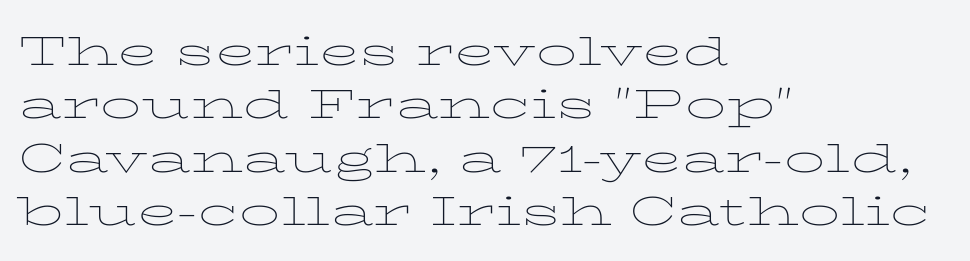
The image shows 41 px thin, wide serif type, upright; set left-aligned, normal line spacing (1.3x), normal letter spacing, not underlined; low stroke contrast and a medium x-height.
